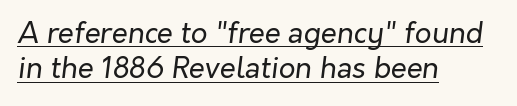
{"italic": "yes", "lean": "right", "slant_degrees": 7, "bold": "no", "weight": "regular", "width": "normal", "stroke_contrast": "low", "x_height": "medium", "monospaced": "no", "underline": "yes", "align": "left", "line_spacing_ratio": 1.22, "letter_spacing": "normal", "letter_spacing_em": 0.0, "glyph_px": 29}
